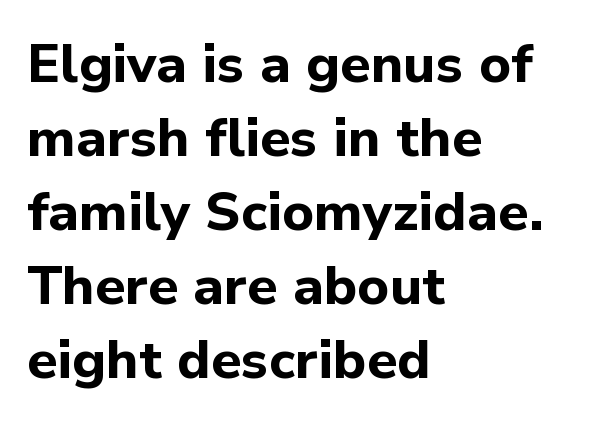
Q: Is the text bold? A: Yes.
Q: Is the text italic (slanted)? A: No, it is upright.
Q: Is the typeface a serif or a sans-serif typeface? A: Sans-serif.
Q: Is the text underlined? A: No.
Q: How is the paragraph aligned? A: Left-aligned.
Q: Is the spacing between letters normal or unusually wide? A: Normal.
Q: Is the spacing between lines tight, normal or loose? A: Normal.
Q: Width (condensed, normal, or wide)? A: Normal.
Q: Stroke contrast? A: Low.
Q: x-height? A: Medium.
Q: Monospaced? A: No.
